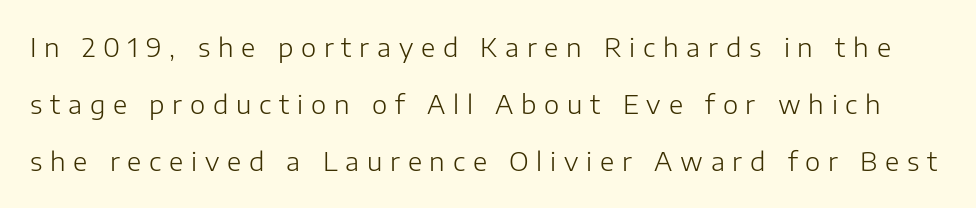
The image shows 26 px text type, upright; set loose line spacing (2.2x), unusually wide letter spacing (+0.3 em), not underlined.
